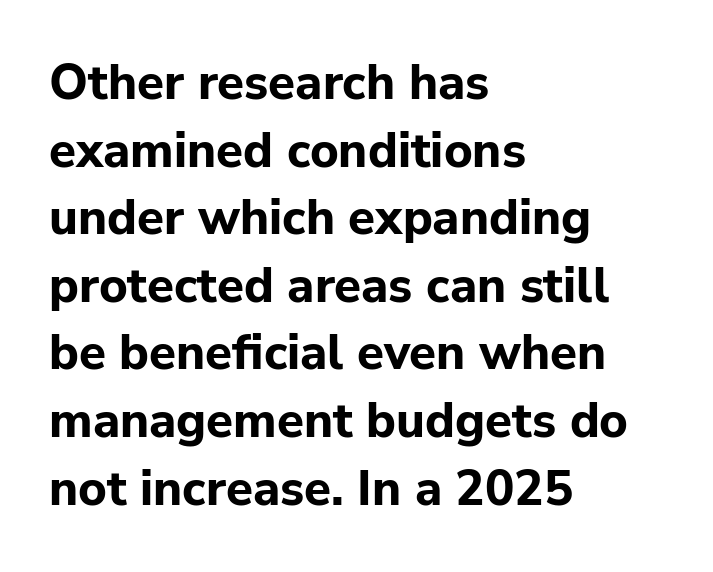
{"serif": "no", "italic": "no", "bold": "yes", "weight": "bold", "width": "normal", "stroke_contrast": "low", "x_height": "medium", "monospaced": "no", "underline": "no", "align": "left", "line_spacing": "normal", "line_spacing_ratio": 1.38, "letter_spacing": "normal", "letter_spacing_em": 0.0, "glyph_px": 49}
